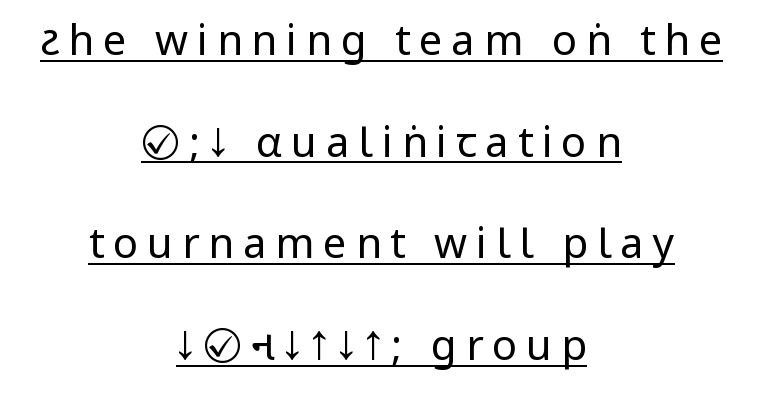
The image shows 42 px regular-weight, condensed sans-serif type, upright; set centered, loose line spacing (2.42x), unusually wide letter spacing (+0.21 em), underlined; low stroke contrast.
